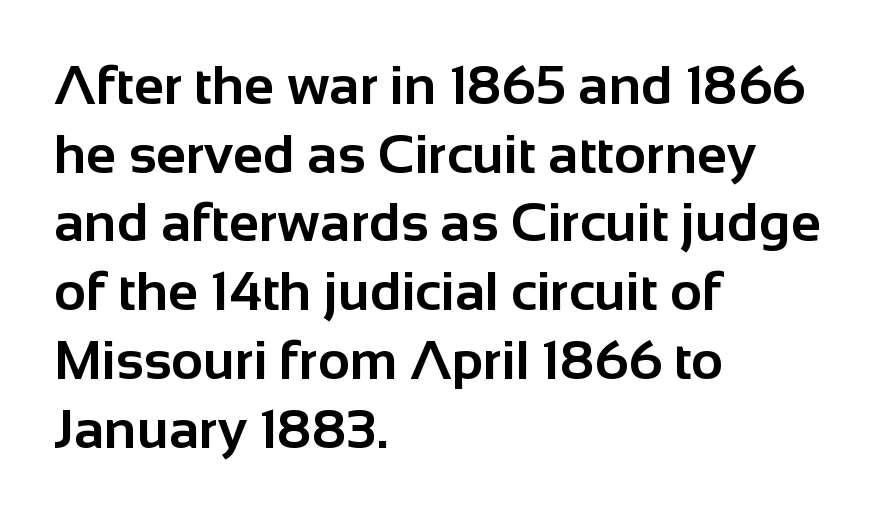
Q: Is the text bold? A: Yes.
Q: Is the text italic (slanted)? A: No, it is upright.
Q: Is the typeface a serif or a sans-serif typeface? A: Sans-serif.
Q: Is the text underlined? A: No.
Q: How is the paragraph aligned? A: Left-aligned.
Q: Is the spacing between letters normal or unusually wide? A: Normal.
Q: Is the spacing between lines tight, normal or loose? A: Normal.
Q: Width (condensed, normal, or wide)? A: Normal.
Q: Stroke contrast? A: Low.
Q: x-height? A: Medium.
Q: Monospaced? A: No.
